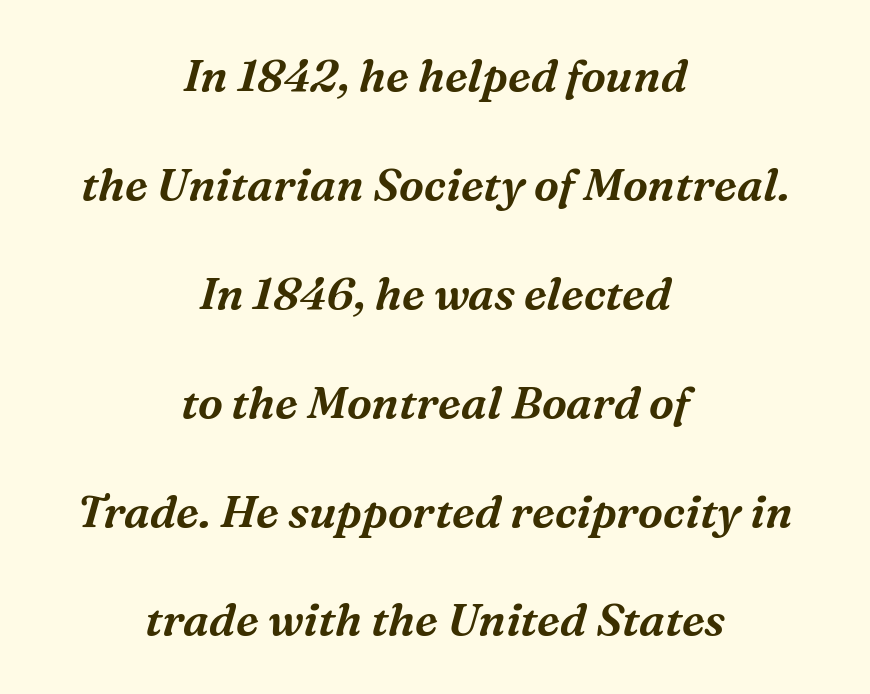
Q: Is the text italic (slanted)? A: Yes, it leans right by about 16 degrees.
Q: Is the typeface a serif or a sans-serif typeface? A: Serif.
Q: Is the text underlined? A: No.
Q: How is the paragraph aligned? A: Centered.
Q: Is the spacing between letters normal or unusually wide? A: Normal.
Q: Is the spacing between lines tight, normal or loose? A: Loose.
Q: Width (condensed, normal, or wide)? A: Normal.
Q: Stroke contrast? A: Medium.
Q: x-height? A: Medium.
Q: Monospaced? A: No.
